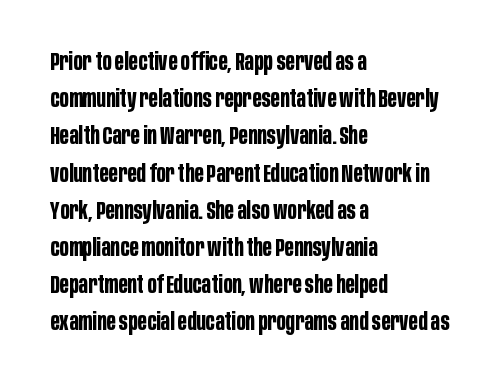
The image shows 24 px bold type, upright; set left-aligned, normal line spacing (1.55x), normal letter spacing, not underlined.
